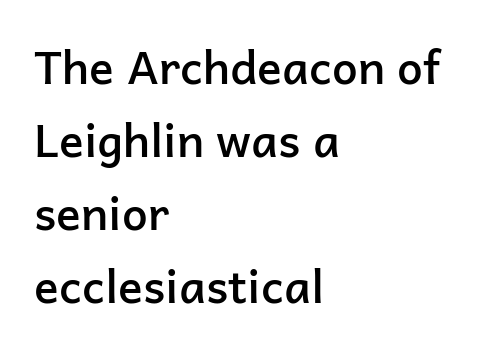
Q: Is the text bold? A: Semi-bold.
Q: Is the text italic (slanted)? A: No, it is upright.
Q: Is the typeface a serif or a sans-serif typeface? A: Sans-serif.
Q: Is the text underlined? A: No.
Q: How is the paragraph aligned? A: Left-aligned.
Q: Is the spacing between letters normal or unusually wide? A: Normal.
Q: Is the spacing between lines tight, normal or loose? A: Normal.
Q: Width (condensed, normal, or wide)? A: Normal.
Q: Stroke contrast? A: Low.
Q: x-height? A: Medium.
Q: Monospaced? A: No.
